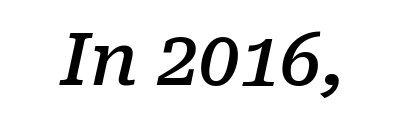
Q: Is the text bold? A: Semi-bold.
Q: Is the text italic (slanted)? A: Yes, it leans right by about 10 degrees.
Q: Is the typeface a serif or a sans-serif typeface? A: Serif.
Q: Is the text underlined? A: No.
Q: Is the spacing between letters normal or unusually wide? A: Normal.
Q: Width (condensed, normal, or wide)? A: Normal.
Q: Stroke contrast? A: Low.
Q: x-height? A: Medium.
Q: Monospaced? A: No.
